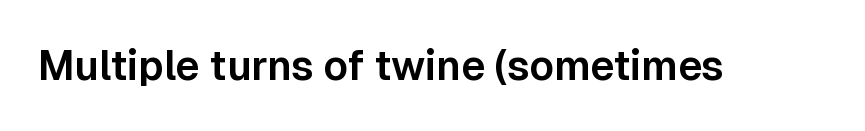
Students, note that the glyphs here touch the page at normal intervals. The gap between lines stays unmarked. The characters display no serif detailing; their extremities are plain. You could not count columns in this text — the font is proportionally spaced. Posture: straight, roman, zero tilt.
